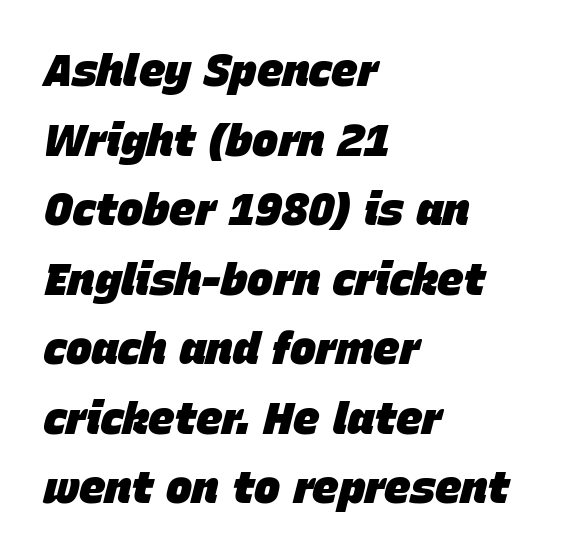
One-word summary of the alignment: left. This sample uses plain, unmodified letter spacing. Each row of text sits above clean, open space. Emphasis by weight is at full strength: bold.
